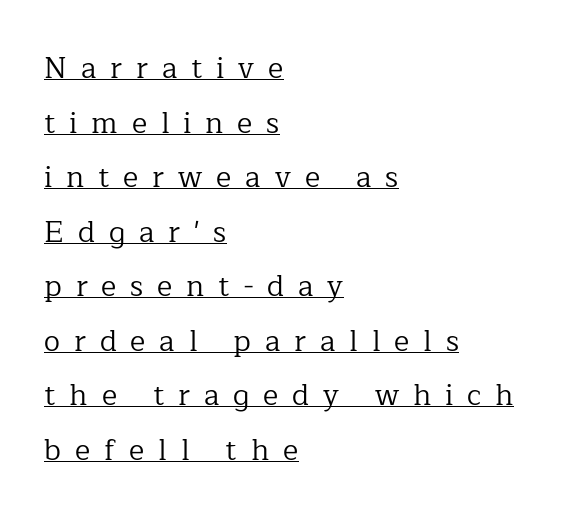
In terms of posture, this sample is upright. Caption: multi-line text, flush left, ragged right. Does the type have serifs? Yes, each stem ends in a small foot. This sample carries an underscore along the baseline area.
